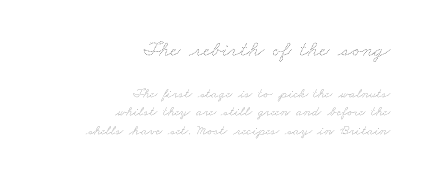
Honestly, there is no underline to notice here at all. Size hierarchy here favors the leading block over the trailing one. Caption: standard tracking, unaltered. Reading down the column, the eye jumps a familiar distance to each next line.
